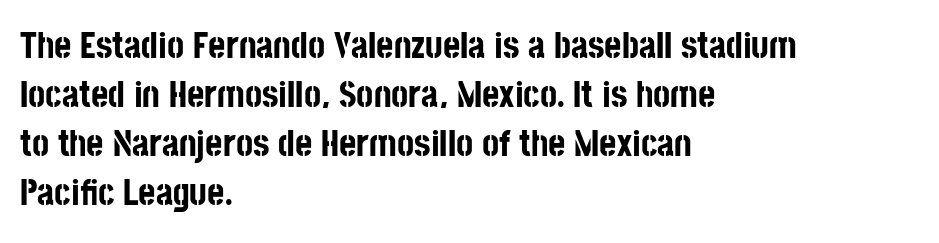
The letters sit at their default tracking, neither squeezed nor spread. Underlining? Definitely not there. These lines are composed in type without serifs. These lines are rendered in a variable-pitch font. Typographic density is high because the face is bold. Reading down the column, the eye jumps a familiar distance to each next line.
